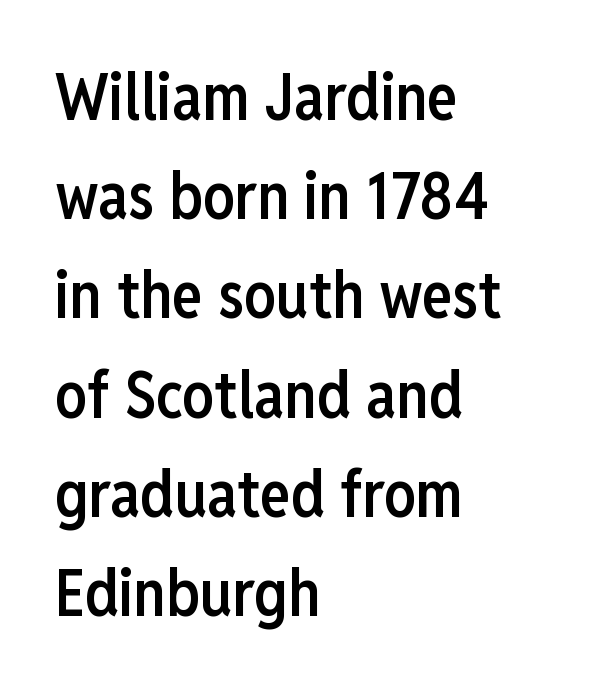
The rendering anchors every line to the left-hand side. Stroke thickness is moderately raised; the sample reads as semibold. The rendering uses a moderate line-height, typical for paragraphs. No word sits above an underline. The tracking reads as untouched default to a designer's eye.
